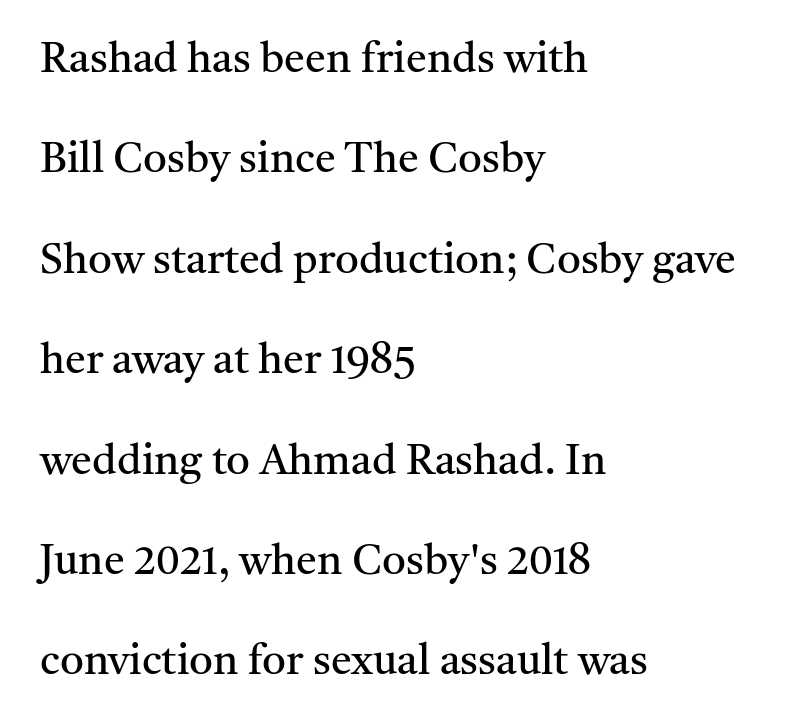
{"serif": "yes", "italic": "no", "bold": "no", "weight": "regular", "width": "normal", "stroke_contrast": "medium", "x_height": "medium", "monospaced": "no", "underline": "no", "align": "left", "line_spacing": "loose", "line_spacing_ratio": 2.39, "letter_spacing": "normal", "letter_spacing_em": 0.0, "glyph_px": 42}
